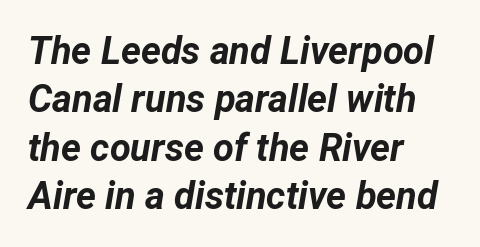
The font is running at its bold setting. The axis of the letterforms is tilted away from vertical. A classic flush-left, rag-right setting is used for this passage. You could not count columns in this text — the font is proportionally spaced. Descender tails drop into unmarked territory. No extra tracking has been applied to these lines.
